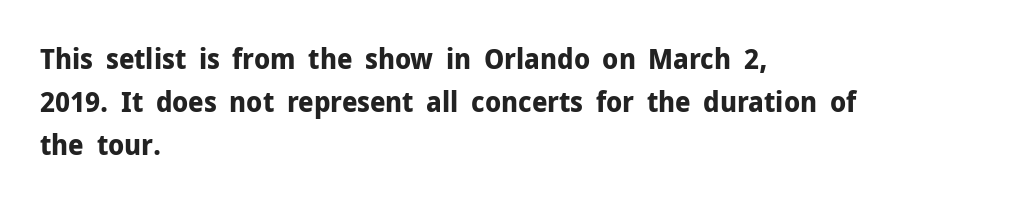
{"serif": "no", "italic": "no", "bold": "yes", "weight": "bold", "width": "normal", "stroke_contrast": "low", "x_height": "medium", "monospaced": "no", "underline": "no", "align": "left", "line_spacing": "normal", "line_spacing_ratio": 1.54, "letter_spacing": "normal", "letter_spacing_em": 0.0, "glyph_px": 28}
